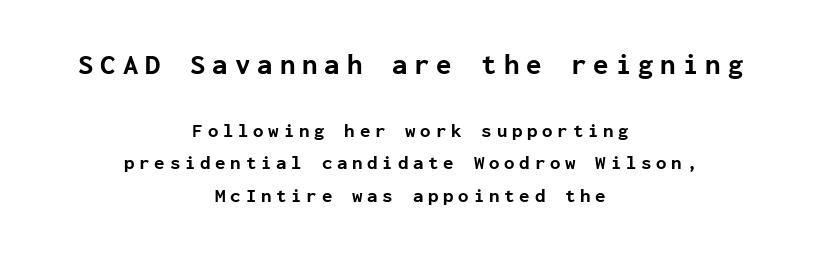
{"serif": "no", "italic": "no", "bold": "yes", "weight": "bold", "width": "normal", "stroke_contrast": "low", "x_height": "medium", "monospaced": "yes", "underline": "no", "align": "center", "line_spacing_ratio": 1.72, "letter_spacing": "wide", "letter_spacing_em": 0.25, "larger_block": "first", "size_ratio": 1.47, "glyph_px": 28}
